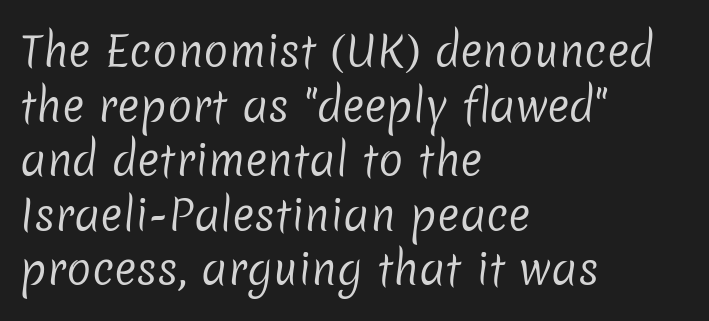
Q: Is the text bold? A: No.
Q: Is the typeface a serif or a sans-serif typeface? A: Sans-serif.
Q: Is the text underlined? A: No.
Q: How is the paragraph aligned? A: Left-aligned.
Q: Is the spacing between letters normal or unusually wide? A: Normal.
Q: Is the spacing between lines tight, normal or loose? A: Normal.
Q: Width (condensed, normal, or wide)? A: Normal.
Q: Stroke contrast? A: Low.
Q: x-height? A: Medium.
Q: Monospaced? A: No.
